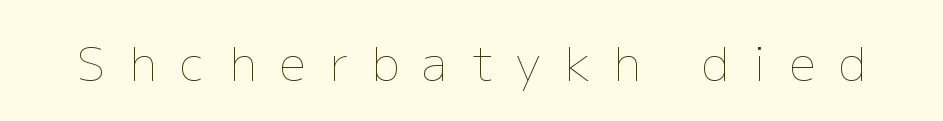
Summary of weight: not heavy and not bold. Compared with typical body copy, the letter spacing here is much looser. Rule under the text: the space is simply empty. Is this a fixed-width face? No — the glyphs have proportional, varying widths.
